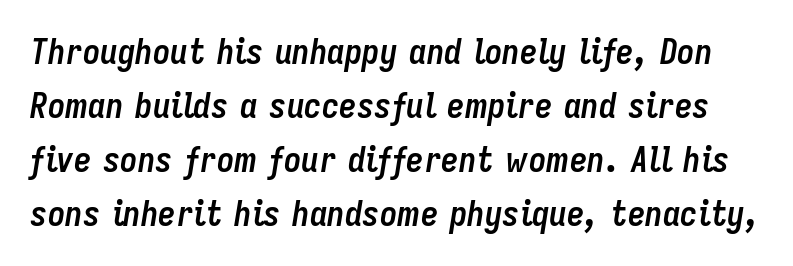
You could not count columns in this text — the font is proportionally spaced. The letters sit at their default tracking, neither squeezed nor spread. The face used here has a pronounced slope to its letters. Look at the stroke-to-counter ratio: heavy, a bold. The space between consecutive lines is moderate. The space directly below the letters is spotless.
